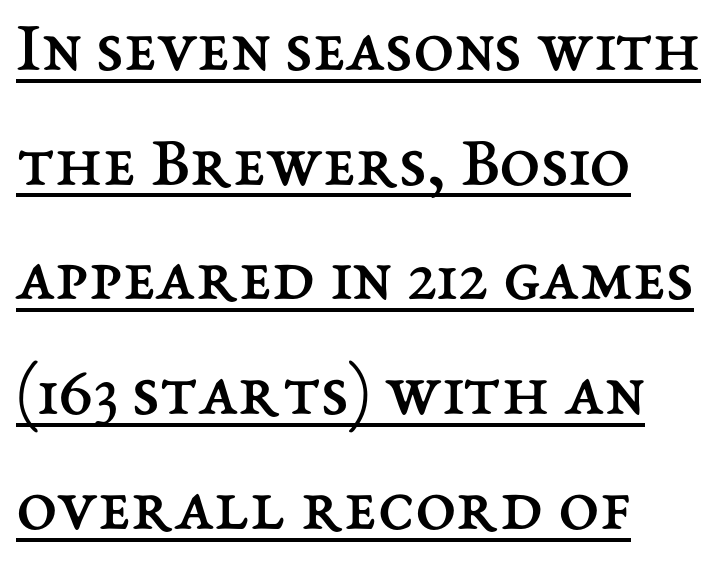
{"italic": "no", "bold": "no", "weight": "regular", "width": "normal", "stroke_contrast": "medium", "x_height": "medium", "monospaced": "no", "underline": "yes", "align": "left", "line_spacing": "normal", "line_spacing_ratio": 1.55, "letter_spacing": "normal", "letter_spacing_em": 0.0, "glyph_px": 74}
